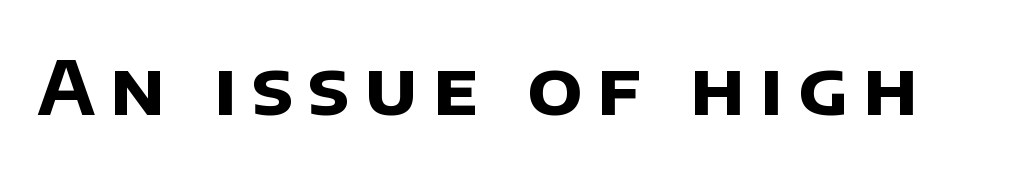
The image shows 75 px bold sans-serif type; set not underlined; low stroke contrast and a large x-height.
